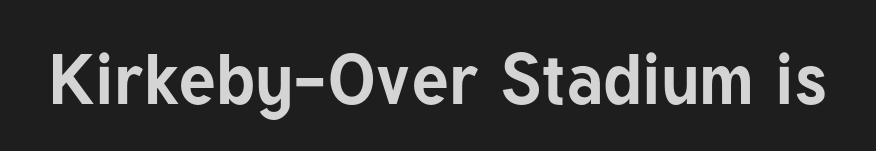
The image shows 71 px bold sans-serif type, upright; set normal letter spacing, not underlined; low stroke contrast and a medium x-height.
